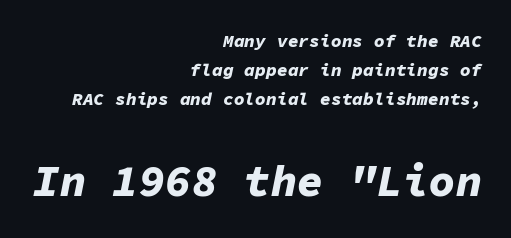
Any mark beneath the type? The region is blank. The letters march in equal steps, a hallmark of fixed-pitch type. Every row of glyphs terminates at an identical x-position on the right. In terms of posture, this sample is oblique. Note: smaller setting up top, larger setting below. Honestly, the row spacing looks completely unremarkable.
